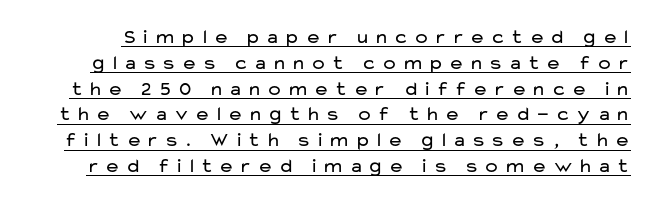
This is roman type, the default non-slanted kind. Each word looks stretched out because of the extra space between its letters. The specimen includes a rule beneath the text block's lines. The letterforms sit at book weight or below. Quick note: interline space is typical.
